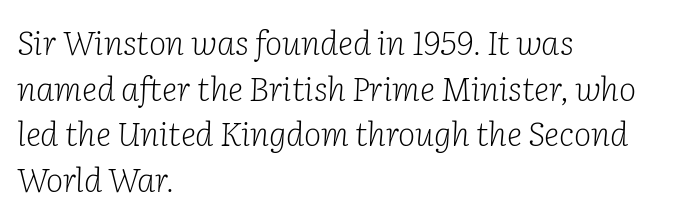
Q: Is the text bold? A: No.
Q: Is the text italic (slanted)? A: Yes, it leans right by about 2 degrees.
Q: Is the typeface a serif or a sans-serif typeface? A: Serif.
Q: Is the text underlined? A: No.
Q: How is the paragraph aligned? A: Left-aligned.
Q: Is the spacing between letters normal or unusually wide? A: Normal.
Q: Is the spacing between lines tight, normal or loose? A: Normal.
Q: Width (condensed, normal, or wide)? A: Normal.
Q: Stroke contrast? A: Low.
Q: x-height? A: Medium.
Q: Monospaced? A: No.
